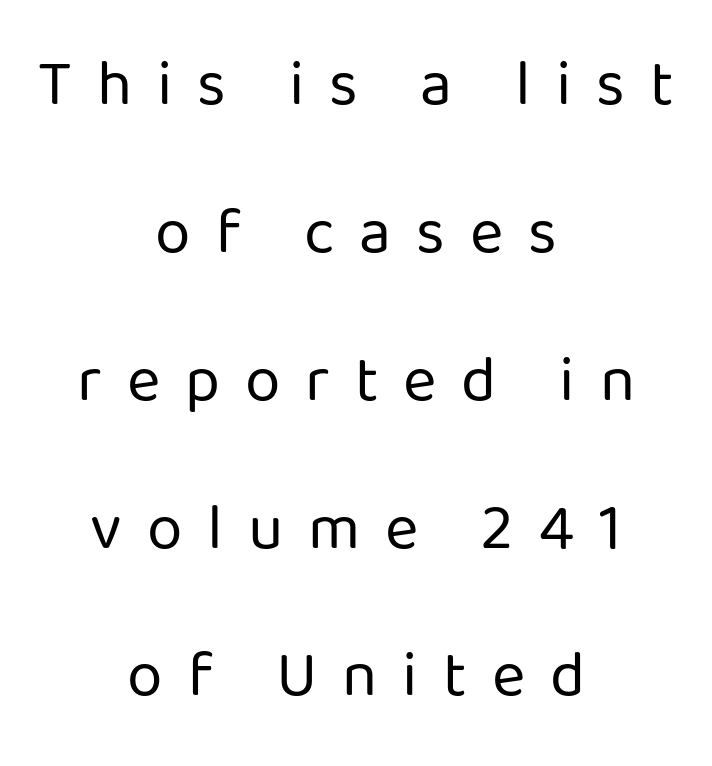
The space directly below the letters is spotless. The letters advance in unequal steps, a hallmark of proportional type. Weight: not bold — regular or lighter. Horizontally, the lines are justified to the midpoint only. Check where the strokes stop: nothing finishes them off — pure sans. Every character sits straight up, as roman type does.
